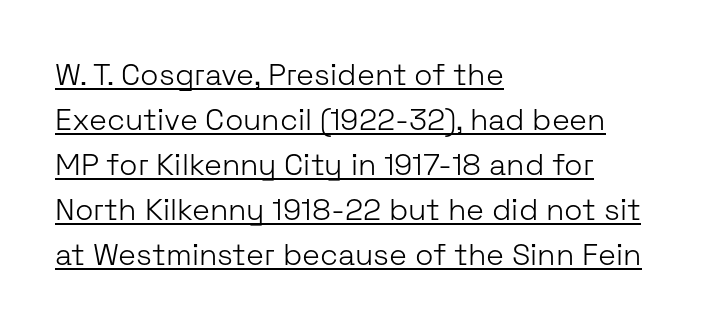
Q: Is the text bold? A: No.
Q: Is the text italic (slanted)? A: No, it is upright.
Q: Is the typeface a serif or a sans-serif typeface? A: Sans-serif.
Q: Is the text underlined? A: Yes.
Q: How is the paragraph aligned? A: Left-aligned.
Q: Is the spacing between letters normal or unusually wide? A: Normal.
Q: Is the spacing between lines tight, normal or loose? A: Normal.
Q: Width (condensed, normal, or wide)? A: Normal.
Q: Stroke contrast? A: Low.
Q: x-height? A: Medium.
Q: Monospaced? A: No.
